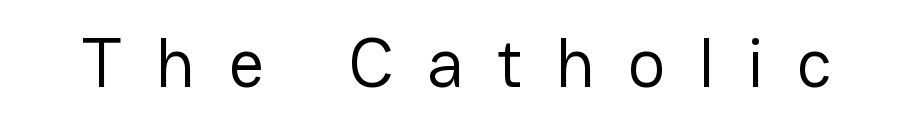
{"serif": "no", "italic": "no", "bold": "no", "weight": "regular", "width": "normal", "stroke_contrast": "low", "x_height": "medium", "monospaced": "no", "underline": "no", "letter_spacing": "wide", "letter_spacing_em": 0.47, "glyph_px": 70}
